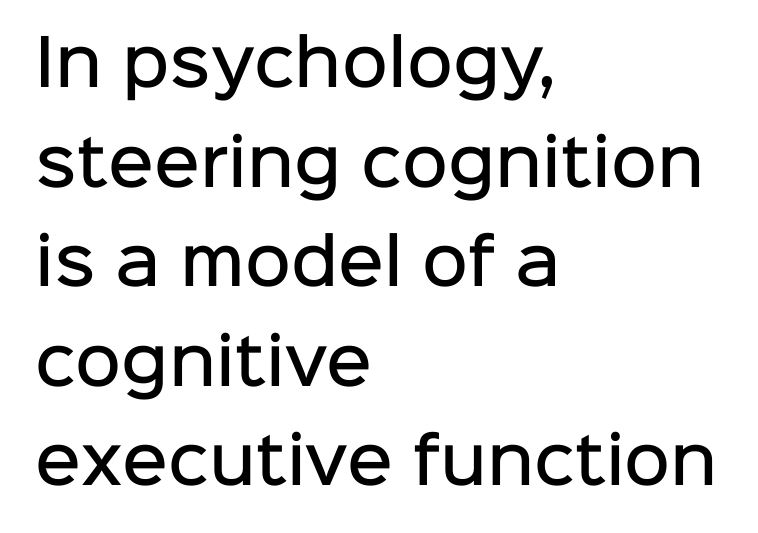
Q: Is the text bold? A: Semi-bold.
Q: Is the text italic (slanted)? A: No, it is upright.
Q: Is the typeface a serif or a sans-serif typeface? A: Sans-serif.
Q: Is the text underlined? A: No.
Q: How is the paragraph aligned? A: Left-aligned.
Q: Is the spacing between letters normal or unusually wide? A: Normal.
Q: Is the spacing between lines tight, normal or loose? A: Normal.
Q: Width (condensed, normal, or wide)? A: Normal.
Q: Stroke contrast? A: Low.
Q: x-height? A: Medium.
Q: Monospaced? A: No.
